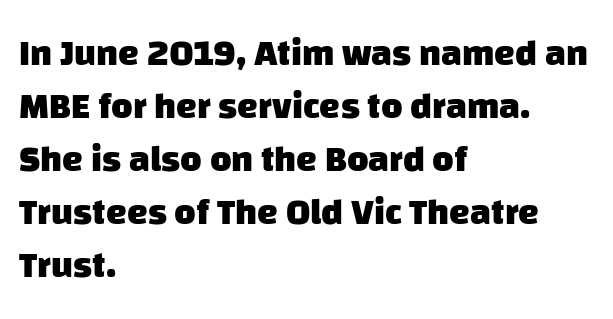
Each letter's strokes conclude bluntly, with no projecting serifs. Stroke thickness is high; the sample reads as a true bold. Teacher's note: observe the even left margin — that is flush-left alignment. This block has exactly the height ordinary leading produces. The foot of each line stays bare and open.
